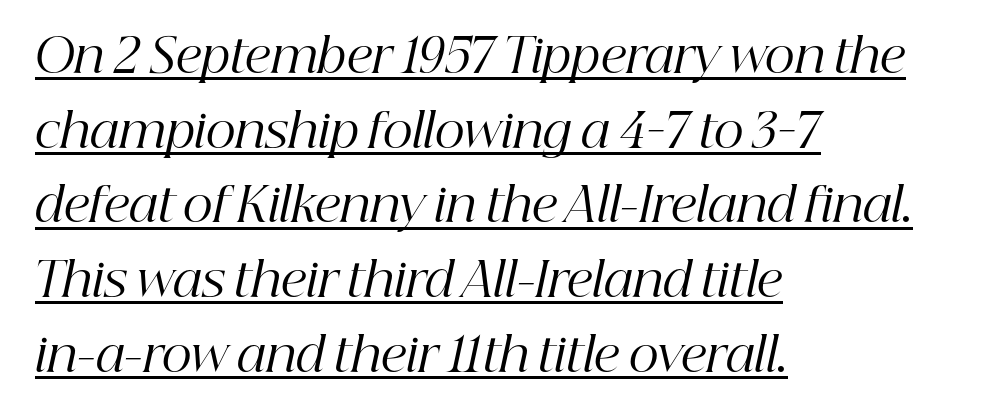
Vertical stems look standard width or narrower in stroke. Character widths vary here, with narrow letters taking less room than wide ones. You could call the tracking neutral — neither tight nor loose. Caption: lettering with a line underneath. Slant detected: the letters are inclined. Unlike a clean sans, this face finishes its strokes with serifs.
